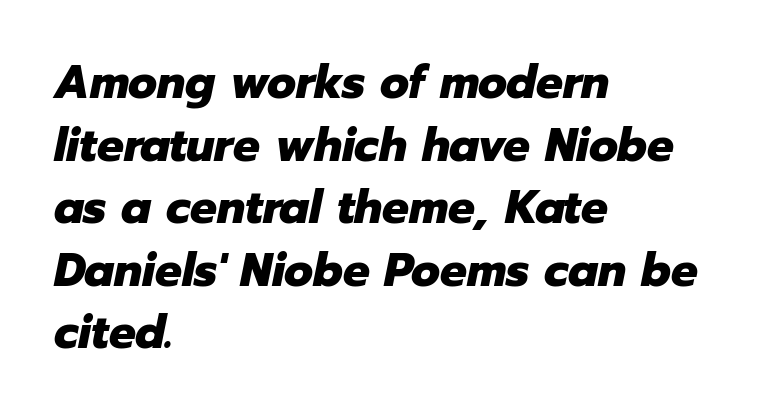
Q: Is the text bold? A: Yes.
Q: Is the text italic (slanted)? A: Yes, it leans right by about 12 degrees.
Q: Is the text underlined? A: No.
Q: How is the paragraph aligned? A: Left-aligned.
Q: Is the spacing between letters normal or unusually wide? A: Normal.
Q: Is the spacing between lines tight, normal or loose? A: Normal.
Q: Width (condensed, normal, or wide)? A: Normal.
Q: Stroke contrast? A: Low.
Q: x-height? A: Medium.
Q: Monospaced? A: No.
